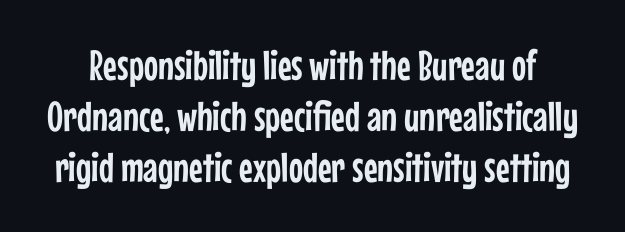
Q: Is the text italic (slanted)? A: No, it is upright.
Q: Is the typeface a serif or a sans-serif typeface? A: Sans-serif.
Q: Is the text underlined? A: No.
Q: Is the spacing between letters normal or unusually wide? A: Normal.
Q: Width (condensed, normal, or wide)? A: Condensed.
Q: Stroke contrast? A: Low.
Q: x-height? A: Medium.
Q: Monospaced? A: No.
